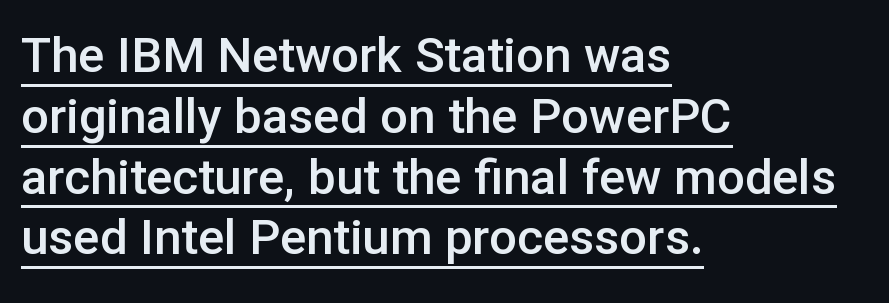
Ascenders rise straight up at ninety degrees. The text block is weighted toward the left margin, trailing off unevenly rightward. Tracking value appears to be zero — textbook default spacing. The face used here is proportionally spaced, like ordinary book or web type. A somewhat darkened texture: the type is semibold rather than bold. The typesetter has applied underlining to the passage shown.
